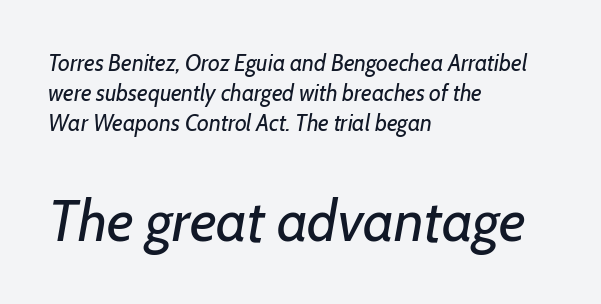
Which of the two is more prominent by size? The second, at the bottom. These lines keep a tight, regular rhythm from letter to letter. Type without underlining. Summary of vertical rhythm: regular, with standard interline spacing. The paragraph has a hard left edge and a soft right edge.
